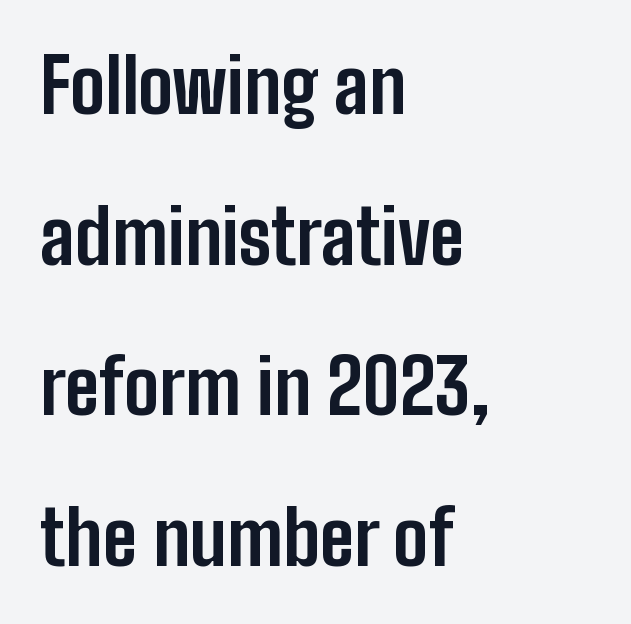
Q: Is the text bold? A: Yes.
Q: Is the text italic (slanted)? A: No, it is upright.
Q: Is the typeface a serif or a sans-serif typeface? A: Sans-serif.
Q: Is the text underlined? A: No.
Q: How is the paragraph aligned? A: Left-aligned.
Q: Is the spacing between letters normal or unusually wide? A: Normal.
Q: Is the spacing between lines tight, normal or loose? A: Loose.
Q: Width (condensed, normal, or wide)? A: Condensed.
Q: Stroke contrast? A: Low.
Q: x-height? A: Medium.
Q: Monospaced? A: No.
